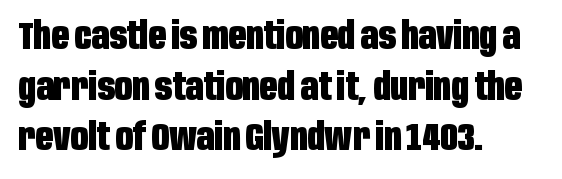
The image shows 38 px heavy, condensed sans-serif type, upright; set left-aligned, normal line spacing (1.33x), normal letter spacing, not underlined; low stroke contrast and a large x-height.
